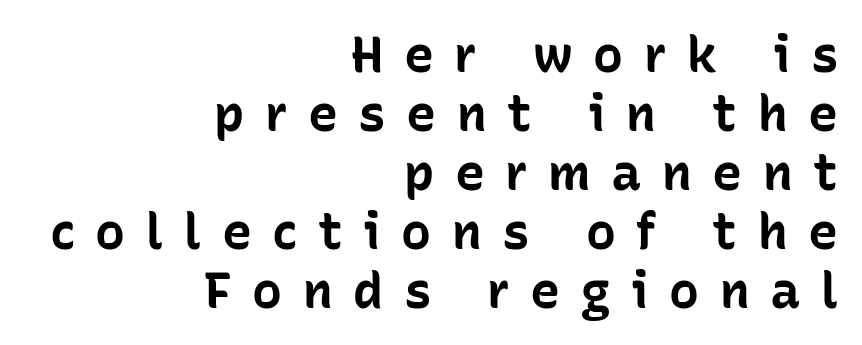
Q: Is the text bold? A: Yes.
Q: Is the text italic (slanted)? A: No, it is upright.
Q: Is the typeface a serif or a sans-serif typeface? A: Sans-serif.
Q: Is the text underlined? A: No.
Q: How is the paragraph aligned? A: Right-aligned.
Q: Is the spacing between letters normal or unusually wide? A: Unusually wide.
Q: Width (condensed, normal, or wide)? A: Normal.
Q: Stroke contrast? A: Low.
Q: x-height? A: Medium.
Q: Monospaced? A: No.
